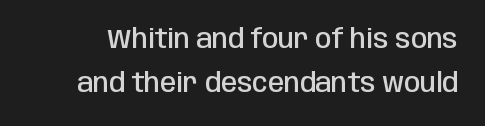
Check under the words: just untouched page. The axis of the letterforms is exactly vertical. The rendering uses a semibold face; strokes are thickened but not to full bold. What's the leading like? Ordinary, nothing unusual. In terms of letterspacing, this is plain default setting.
